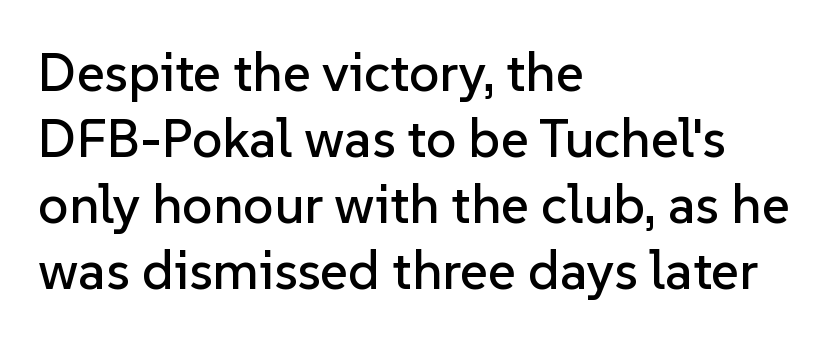
{"serif": "no", "italic": "no", "width": "normal", "stroke_contrast": "low", "x_height": "medium", "monospaced": "no", "underline": "no", "align": "left", "line_spacing_ratio": 1.22, "letter_spacing": "normal", "letter_spacing_em": 0.0, "glyph_px": 54}
